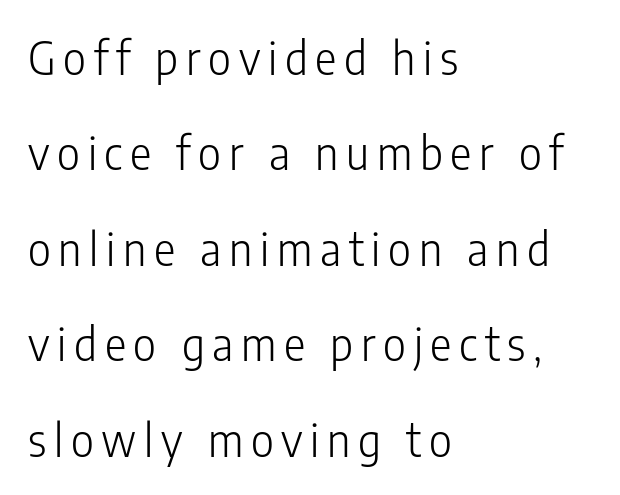
{"serif": "no", "italic": "no", "bold": "no", "weight": "light", "width": "condensed", "stroke_contrast": "low", "x_height": "medium", "monospaced": "no", "underline": "no", "align": "left", "line_spacing": "loose", "line_spacing_ratio": 2.12, "glyph_px": 45}
